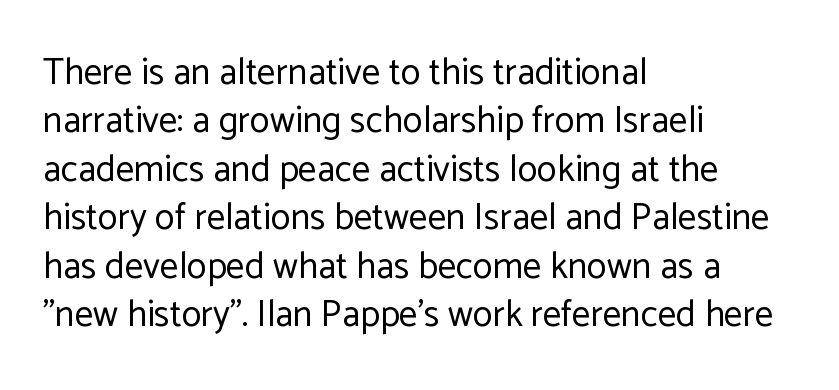
The lines in this sample share a left origin and differ only in where they stop. Does extra space separate the letters? No, they use regular spacing. Any mark beneath the type? The region is blank. Looks like regular typesetting: each glyph gets only the width it needs.
